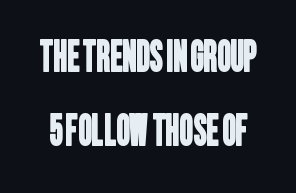
{"serif": "no", "width": "condensed", "stroke_contrast": "low", "x_height": "large", "monospaced": "no", "underline": "no", "line_spacing_ratio": 1.76, "letter_spacing": "normal", "letter_spacing_em": 0.0, "glyph_px": 42}
